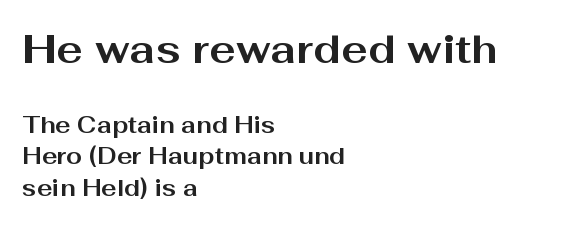
The image shows 40 px bold, wide sans-serif type, upright; set left-aligned, normal line spacing (1.37x), normal letter spacing, not underlined; the first (top) block is 1.74x larger; medium stroke contrast and a medium x-height.
